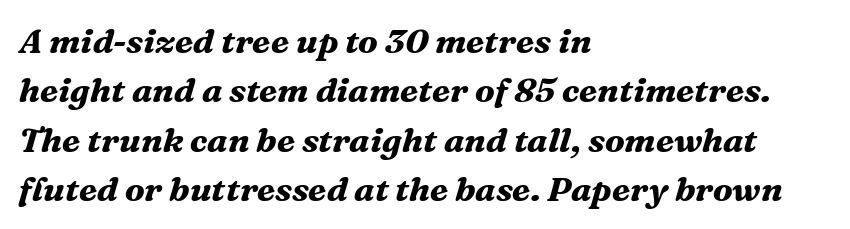
Q: Is the text bold? A: Yes.
Q: Is the text italic (slanted)? A: Yes, it leans right by about 16 degrees.
Q: Is the typeface a serif or a sans-serif typeface? A: Serif.
Q: Is the text underlined? A: No.
Q: How is the paragraph aligned? A: Left-aligned.
Q: Is the spacing between letters normal or unusually wide? A: Normal.
Q: Is the spacing between lines tight, normal or loose? A: Normal.
Q: Width (condensed, normal, or wide)? A: Normal.
Q: Stroke contrast? A: Medium.
Q: x-height? A: Medium.
Q: Monospaced? A: No.
